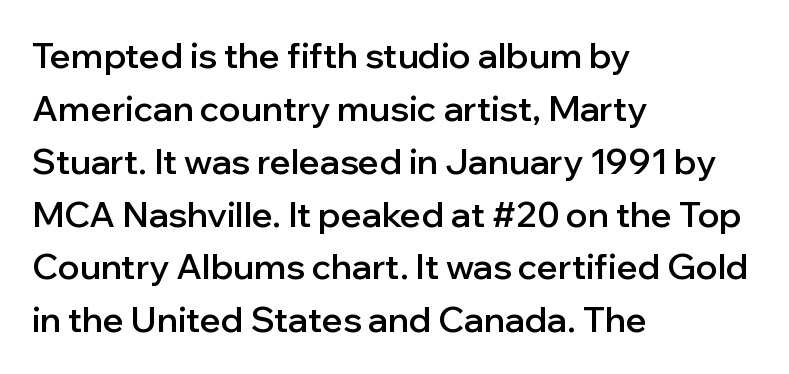
{"serif": "no", "italic": "no", "bold": "semi", "weight": "semibold", "width": "normal", "stroke_contrast": "low", "x_height": "medium", "monospaced": "no", "underline": "no", "align": "left", "line_spacing": "normal", "line_spacing_ratio": 1.51, "letter_spacing": "normal", "letter_spacing_em": 0.0, "glyph_px": 35}
